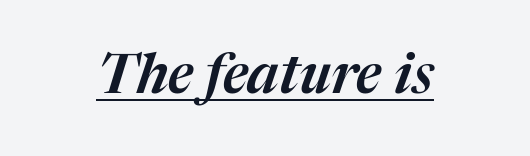
Q: Is the text italic (slanted)? A: Yes, it leans right by about 17 degrees.
Q: Is the text underlined? A: Yes.
Q: Is the spacing between letters normal or unusually wide? A: Normal.
Q: Width (condensed, normal, or wide)? A: Normal.
Q: Stroke contrast? A: Medium.
Q: x-height? A: Medium.
Q: Monospaced? A: No.
